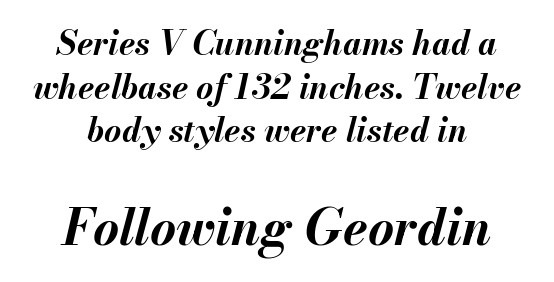
{"italic": "yes", "lean": "right", "slant_degrees": 13, "bold": "yes", "weight": "bold", "width": "normal", "stroke_contrast": "medium", "x_height": "small", "monospaced": "no", "underline": "no", "align": "center", "line_spacing": "normal", "line_spacing_ratio": 1.32, "letter_spacing": "normal", "letter_spacing_em": 0.0, "larger_block": "second", "size_ratio": 1.52, "glyph_px": 50}
